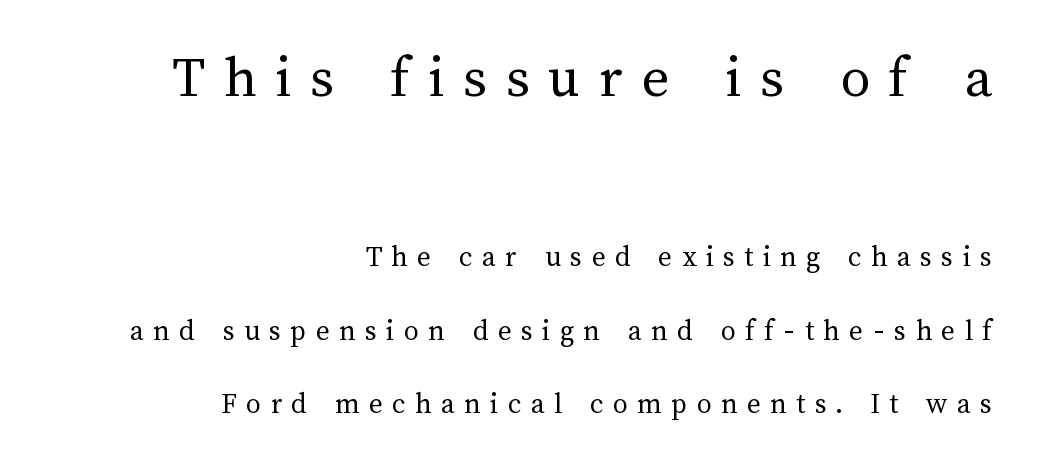
Caption: upper text group enlarged, lower text group reduced. Alignment: flush right. Note the varied advance widths — an 'i' is clearly narrower than an 'm'. A typesetter would mark this as roman, not italic. This block would shrink considerably if given ordinary leading; it's expanded now.
